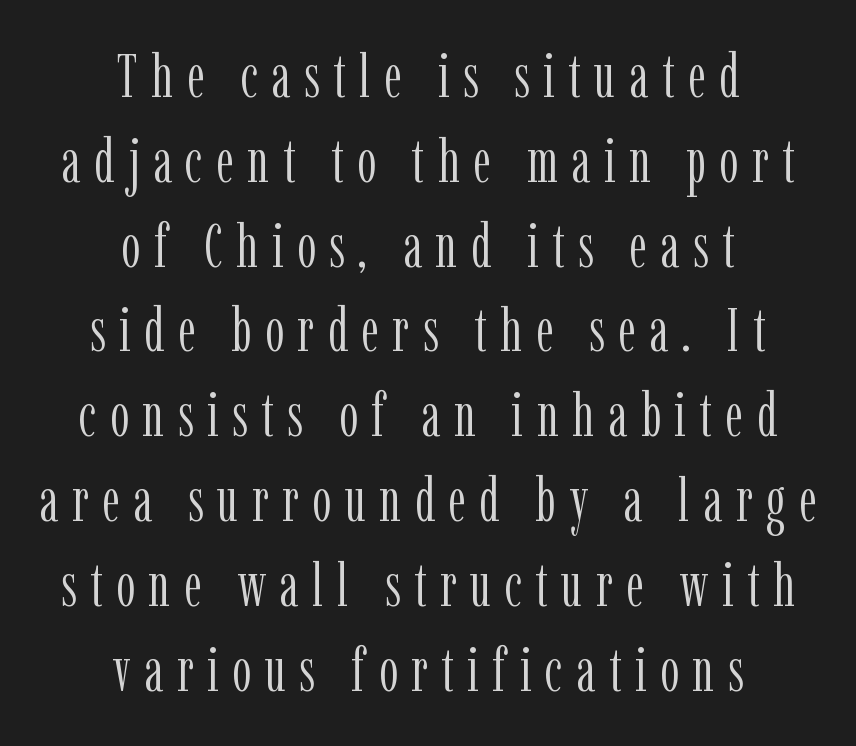
The image shows 61 px light, condensed serif type, upright; set centered, normal line spacing (1.39x), unusually wide letter spacing (+0.22 em), not underlined; low stroke contrast and a medium x-height.
